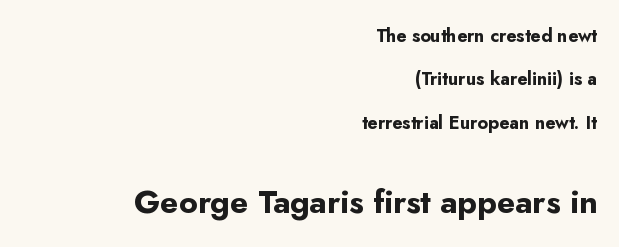
Q: Is the text bold? A: Yes.
Q: Is the text italic (slanted)? A: No, it is upright.
Q: Is the typeface a serif or a sans-serif typeface? A: Sans-serif.
Q: Is the text underlined? A: No.
Q: How is the paragraph aligned? A: Right-aligned.
Q: Is the spacing between letters normal or unusually wide? A: Normal.
Q: Is the spacing between lines tight, normal or loose? A: Loose.
Q: Which block of text is set in a larger size, the first (top) or the second (bottom)? A: The second (bottom) one.
Q: Width (condensed, normal, or wide)? A: Normal.
Q: Stroke contrast? A: Low.
Q: x-height? A: Small.
Q: Monospaced? A: No.
